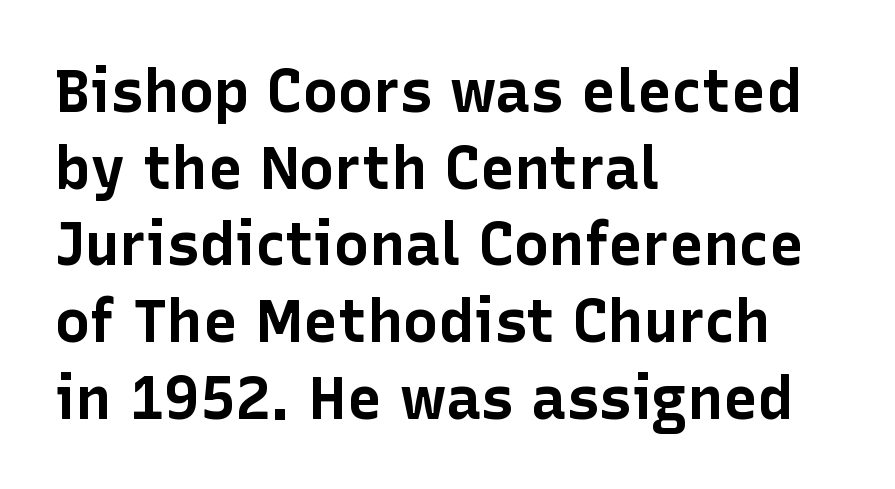
Q: Is the text bold? A: Yes.
Q: Is the text italic (slanted)? A: No, it is upright.
Q: Is the typeface a serif or a sans-serif typeface? A: Sans-serif.
Q: Is the text underlined? A: No.
Q: How is the paragraph aligned? A: Left-aligned.
Q: Is the spacing between letters normal or unusually wide? A: Normal.
Q: Is the spacing between lines tight, normal or loose? A: Normal.
Q: Width (condensed, normal, or wide)? A: Normal.
Q: Stroke contrast? A: Low.
Q: x-height? A: Medium.
Q: Monospaced? A: No.
